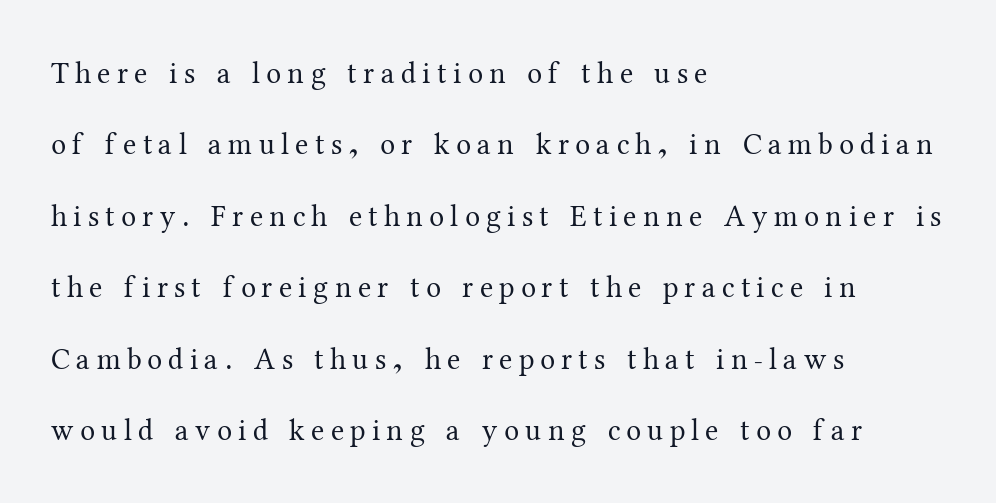
Q: Is the text bold? A: No.
Q: Is the text italic (slanted)? A: No, it is upright.
Q: Is the typeface a serif or a sans-serif typeface? A: Serif.
Q: Is the text underlined? A: No.
Q: How is the paragraph aligned? A: Left-aligned.
Q: Is the spacing between letters normal or unusually wide? A: Unusually wide.
Q: Is the spacing between lines tight, normal or loose? A: Loose.
Q: Width (condensed, normal, or wide)? A: Normal.
Q: Stroke contrast? A: Medium.
Q: x-height? A: Medium.
Q: Monospaced? A: No.
